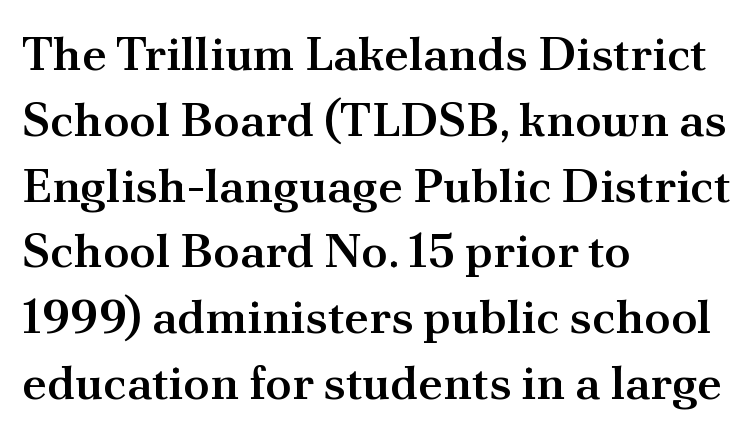
The image shows 48 px semibold serif type, upright; set left-aligned, normal line spacing (1.37x), normal letter spacing, not underlined; medium stroke contrast and a small x-height.
